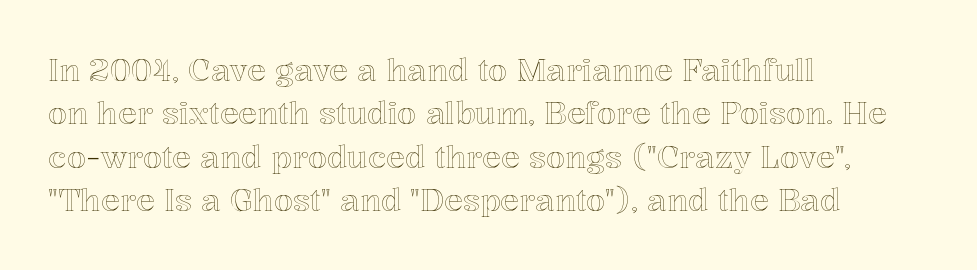
Designer's note — italics off, roman on. Successive baselines arrive at the customary interval. Caption: multi-line text, flush left, ragged right. Nobody touched the tracking dial on this one. The letters advance in unequal steps, a hallmark of proportional type. Plain, unruled lines of type.
